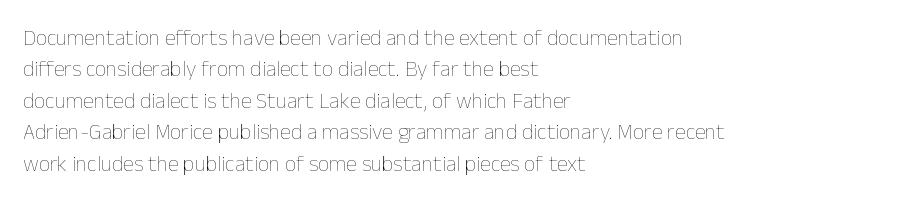
Q: Is the text bold? A: No.
Q: Is the text italic (slanted)? A: No, it is upright.
Q: Is the text underlined? A: No.
Q: How is the paragraph aligned? A: Left-aligned.
Q: Is the spacing between letters normal or unusually wide? A: Normal.
Q: Is the spacing between lines tight, normal or loose? A: Normal.
